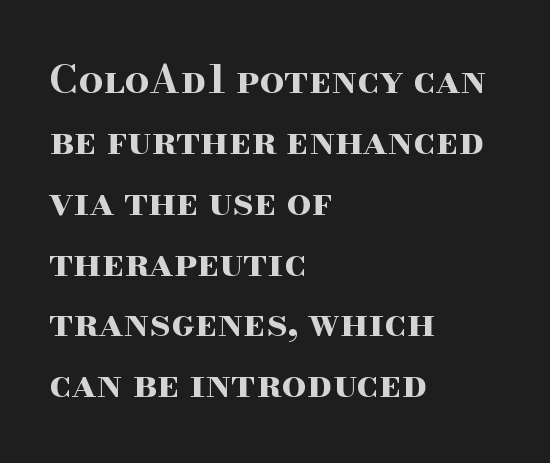
Q: Is the text bold? A: Yes.
Q: Is the text italic (slanted)? A: No, it is upright.
Q: Is the typeface a serif or a sans-serif typeface? A: Serif.
Q: Is the text underlined? A: No.
Q: How is the paragraph aligned? A: Left-aligned.
Q: Is the spacing between letters normal or unusually wide? A: Normal.
Q: Is the spacing between lines tight, normal or loose? A: Normal.
Q: Width (condensed, normal, or wide)? A: Wide.
Q: Stroke contrast? A: High.
Q: x-height? A: Small.
Q: Monospaced? A: No.
